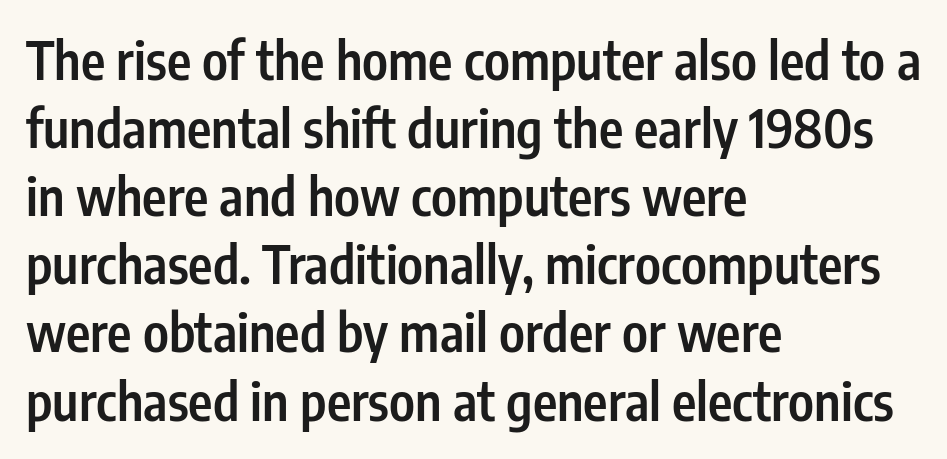
Q: Is the text bold? A: Semi-bold.
Q: Is the text italic (slanted)? A: No, it is upright.
Q: Is the typeface a serif or a sans-serif typeface? A: Sans-serif.
Q: Is the text underlined? A: No.
Q: How is the paragraph aligned? A: Left-aligned.
Q: Is the spacing between letters normal or unusually wide? A: Normal.
Q: Is the spacing between lines tight, normal or loose? A: Normal.
Q: Width (condensed, normal, or wide)? A: Condensed.
Q: Stroke contrast? A: Low.
Q: x-height? A: Medium.
Q: Monospaced? A: No.
